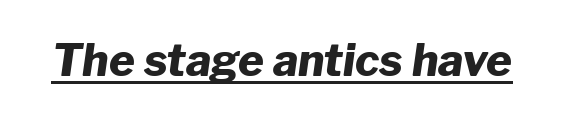
{"italic": "yes", "lean": "right", "slant_degrees": 8, "bold": "yes", "weight": "heavy", "width": "normal", "stroke_contrast": "low", "x_height": "medium", "monospaced": "no", "underline": "yes", "letter_spacing": "normal", "letter_spacing_em": 0.0, "glyph_px": 44}
